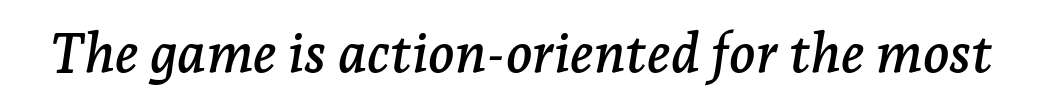
The image shows 55 px serif type, italic (leaning right); set normal letter spacing, not underlined; low stroke contrast and a medium x-height.
